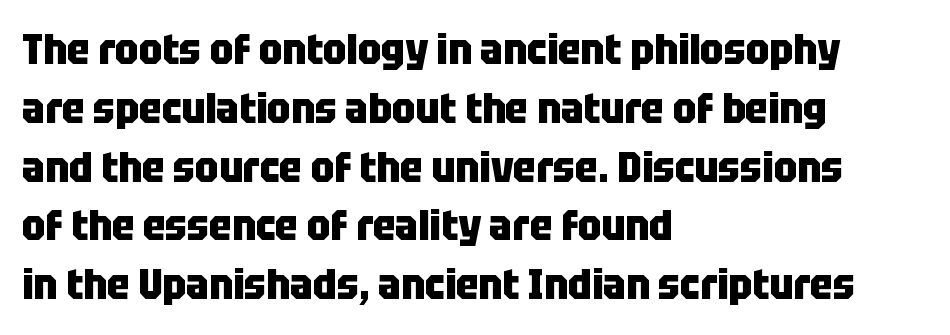
{"serif": "no", "italic": "no", "bold": "yes", "weight": "heavy", "width": "condensed", "stroke_contrast": "low", "x_height": "large", "monospaced": "no", "underline": "no", "align": "left", "line_spacing": "normal", "line_spacing_ratio": 1.4, "letter_spacing": "normal", "letter_spacing_em": 0.0, "glyph_px": 42}
